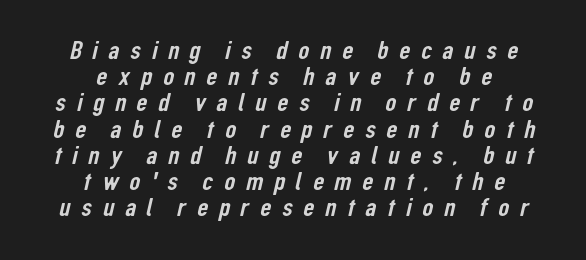
Q: Is the text underlined? A: No.
Q: How is the paragraph aligned? A: Centered.
Q: Is the spacing between letters normal or unusually wide? A: Unusually wide.
Q: Is the spacing between lines tight, normal or loose? A: Tight.
